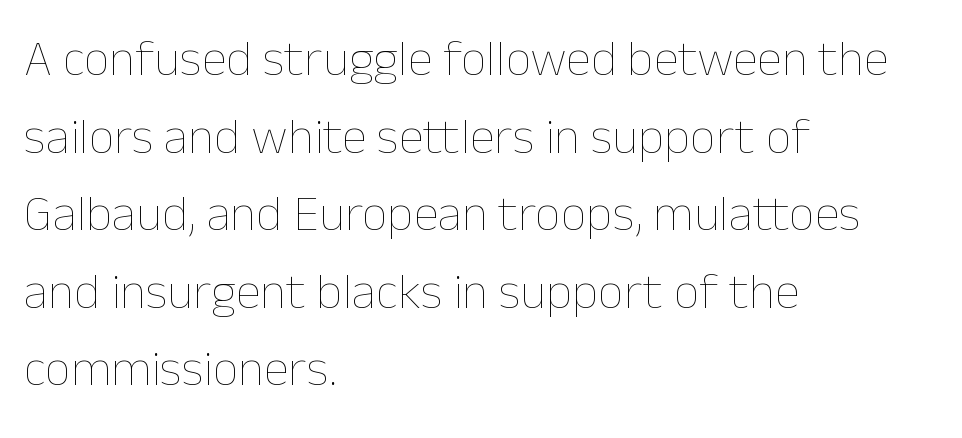
The gap between lines stays unmarked. A typesetter would call this leading conventional body-copy spacing. A roman cut, with each character standing at attention. The paragraph has a hard left edge and a soft right edge.
